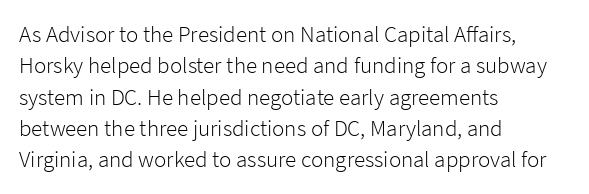
{"italic": "no", "bold": "no", "underline": "no", "align": "left", "line_spacing": "normal", "line_spacing_ratio": 1.36, "letter_spacing": "normal", "letter_spacing_em": 0.0, "glyph_px": 23}
